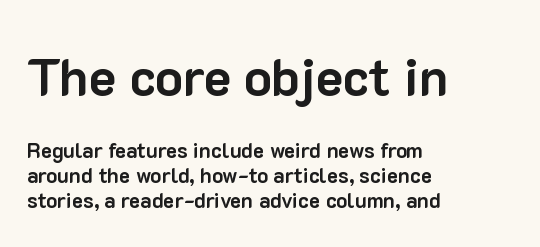
Typesetter's note — upper block bumped up in size, lower block left smaller. This rendering uses left alignment, leaving the right contour irregular. Each letter keeps its own natural width here, so spacing adapts to shape. Rule under the text: the space is simply empty. Italic: no, the glyphs are upright roman. How are the letters spaced? Ordinarily, with no added tracking.
